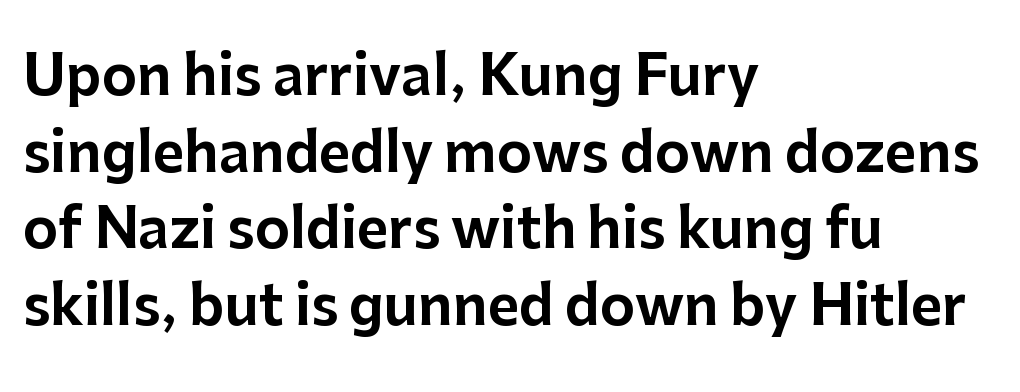
The image shows 54 px sans-serif type, upright; set left-aligned, normal line spacing (1.42x), normal letter spacing, not underlined; low stroke contrast and a medium x-height.
